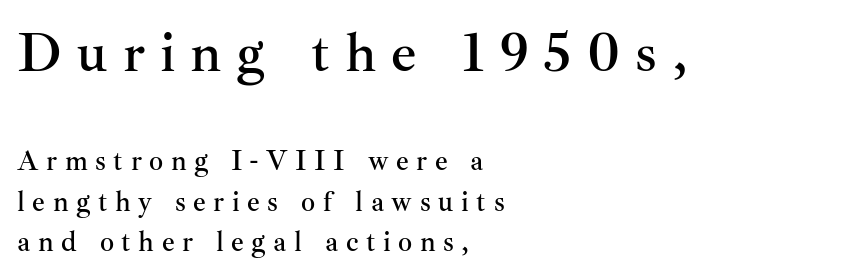
What stands out about the letter spacing? Its width — letters are far apart. Notice how the stems are strictly vertical — no italics here. Whoever set this chose a conventional vertical rhythm. Serif or sans? Serif — the stroke terminals have little feet. Typesetter's note — upper block bumped up in size, lower block left smaller.
